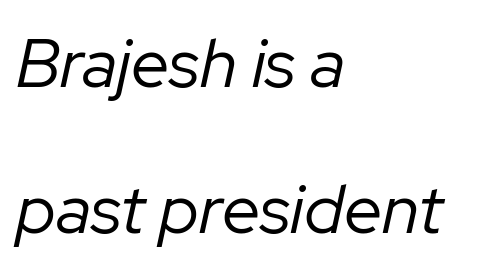
The image shows 69 px regular-weight type, italic (leaning right); set left-aligned, loose line spacing (2.11x), normal letter spacing, not underlined; low stroke contrast and a medium x-height.
